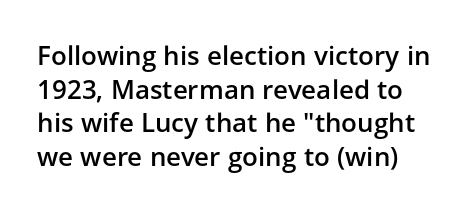
The image shows 26 px text type, upright; set normal line spacing (1.29x), normal letter spacing, not underlined.
